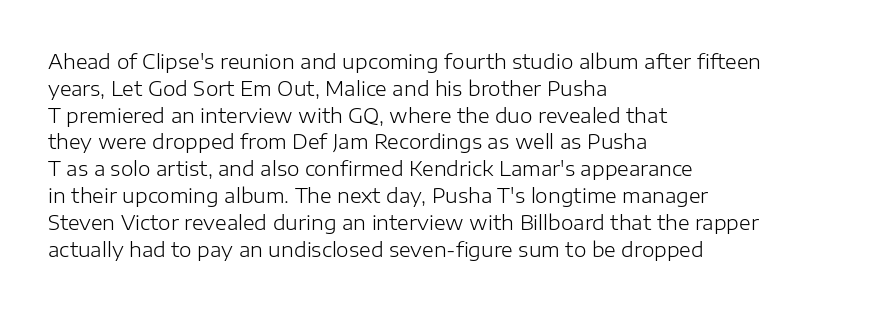
{"italic": "no", "bold": "no", "underline": "no", "align": "left", "line_spacing": "normal", "line_spacing_ratio": 1.34, "letter_spacing": "normal", "letter_spacing_em": 0.0, "glyph_px": 20}
